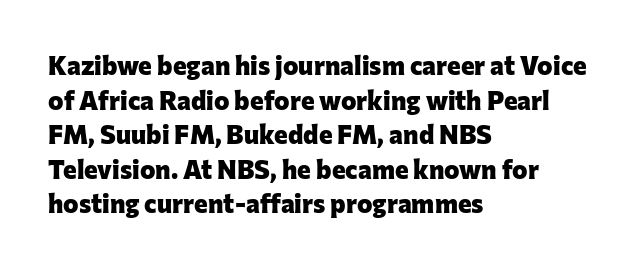
Do the letters lean? They stand straight. Standard letterfit; no display-style spreading of the glyphs. The strip under each line holds only bare page. The rendering anchors every line to the left-hand side. The glyphs have the mass of a bold cut. Quick note: interline space is typical.
